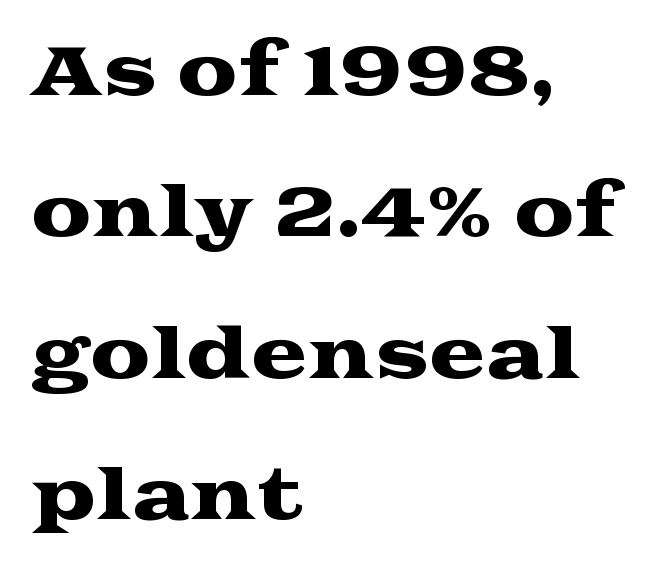
{"serif": "yes", "italic": "no", "width": "wide", "stroke_contrast": "medium", "x_height": "medium", "monospaced": "no", "underline": "no", "align": "left", "line_spacing": "loose", "line_spacing_ratio": 2.08, "letter_spacing": "normal", "letter_spacing_em": 0.0, "glyph_px": 68}
